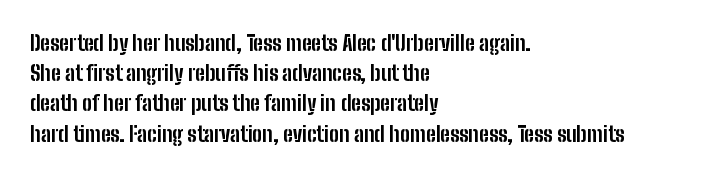
The image shows 21 px bold type, upright; set left-aligned, normal line spacing (1.44x), normal letter spacing, not underlined.
